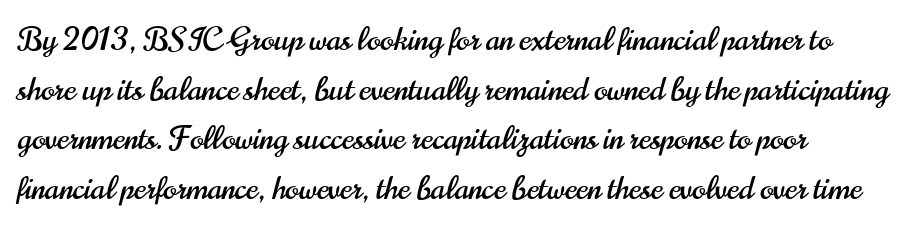
The image shows 32 px condensed sans-serif type; set left-aligned, normal line spacing (1.55x), normal letter spacing, not underlined; high stroke contrast and a small x-height.
